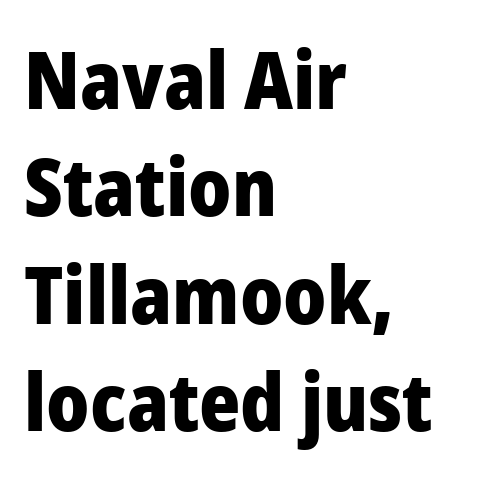
The image shows 79 px heavy sans-serif type, upright; set left-aligned, normal line spacing (1.36x), normal letter spacing, not underlined; low stroke contrast and a medium x-height.
